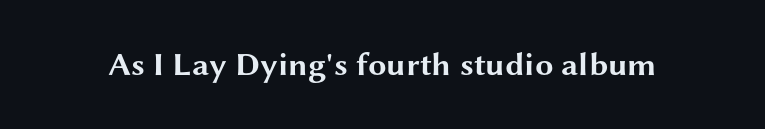
Q: Is the text bold? A: Yes.
Q: Is the text italic (slanted)? A: No, it is upright.
Q: Is the typeface a serif or a sans-serif typeface? A: Sans-serif.
Q: Is the text underlined? A: No.
Q: Is the spacing between letters normal or unusually wide? A: Normal.
Q: Width (condensed, normal, or wide)? A: Wide.
Q: Stroke contrast? A: Medium.
Q: x-height? A: Medium.
Q: Monospaced? A: No.
